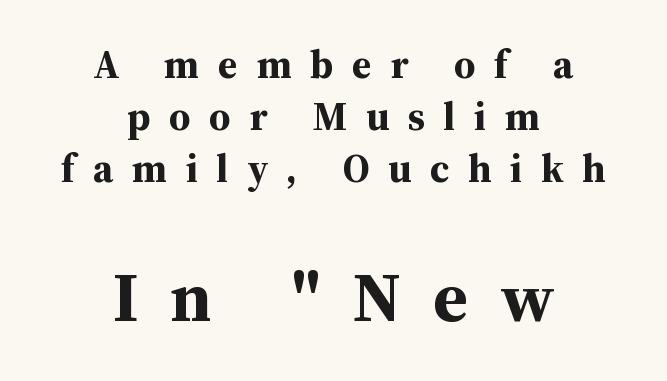
Upright lettering throughout. Whoever set this chose a conventional vertical rhythm. Typesetter's note — lower block bumped up in size, upper block left smaller. Notice how the passage keeps no hard edge, just a central spine.
